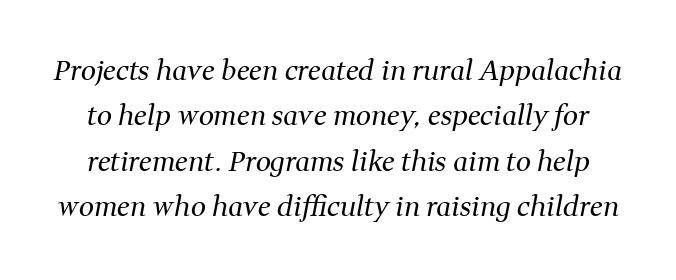
Q: Is the text bold? A: No.
Q: Is the text italic (slanted)? A: Yes, it leans right by about 11 degrees.
Q: Is the text underlined? A: No.
Q: Is the spacing between letters normal or unusually wide? A: Normal.
Q: Is the spacing between lines tight, normal or loose? A: Normal.
